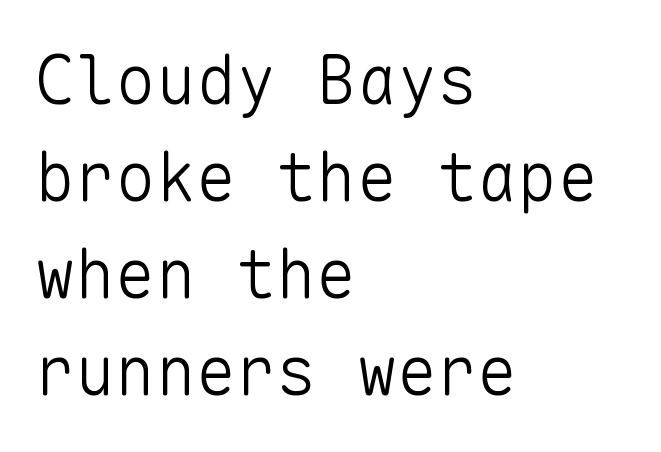
Is the letter spacing exaggerated? No — it looks like the ordinary default. This is the regular roman posture of the typeface. Caption: face not bold, strokes unweighted. The typeface chosen for these lines omits serifs.
